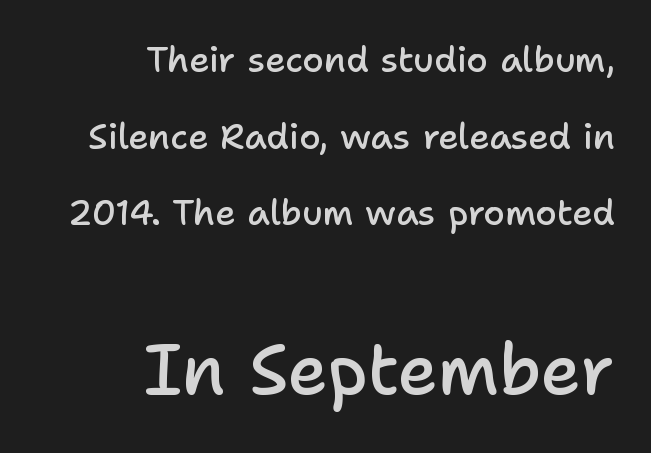
Q: Is the text bold? A: Semi-bold.
Q: Is the text italic (slanted)? A: No, it is upright.
Q: Is the typeface a serif or a sans-serif typeface? A: Sans-serif.
Q: Is the text underlined? A: No.
Q: How is the paragraph aligned? A: Right-aligned.
Q: Is the spacing between letters normal or unusually wide? A: Normal.
Q: Is the spacing between lines tight, normal or loose? A: Loose.
Q: Which block of text is set in a larger size, the first (top) or the second (bottom)? A: The second (bottom) one.
Q: Width (condensed, normal, or wide)? A: Normal.
Q: Stroke contrast? A: Low.
Q: x-height? A: Medium.
Q: Monospaced? A: No.
